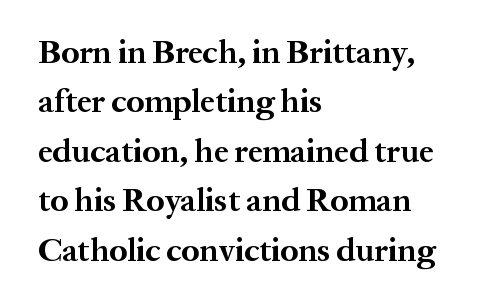
The image shows 33 px bold serif type, upright; set left-aligned, normal line spacing (1.5x), normal letter spacing, not underlined; medium stroke contrast and a medium x-height.
